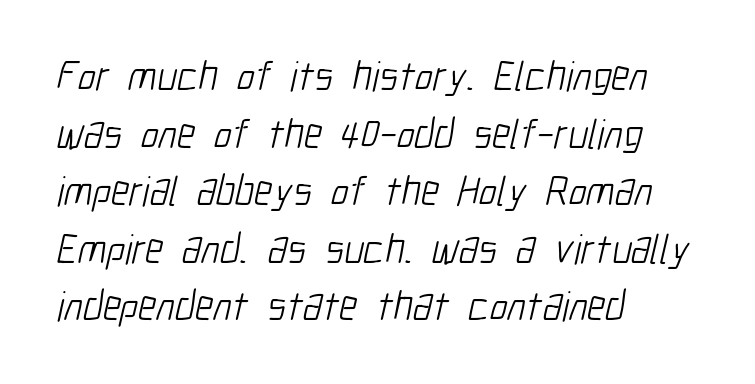
Q: Is the text bold? A: No.
Q: Is the typeface a serif or a sans-serif typeface? A: Sans-serif.
Q: Is the text underlined? A: No.
Q: How is the paragraph aligned? A: Left-aligned.
Q: Is the spacing between letters normal or unusually wide? A: Normal.
Q: Is the spacing between lines tight, normal or loose? A: Normal.
Q: Width (condensed, normal, or wide)? A: Condensed.
Q: Stroke contrast? A: Low.
Q: x-height? A: Medium.
Q: Monospaced? A: No.
